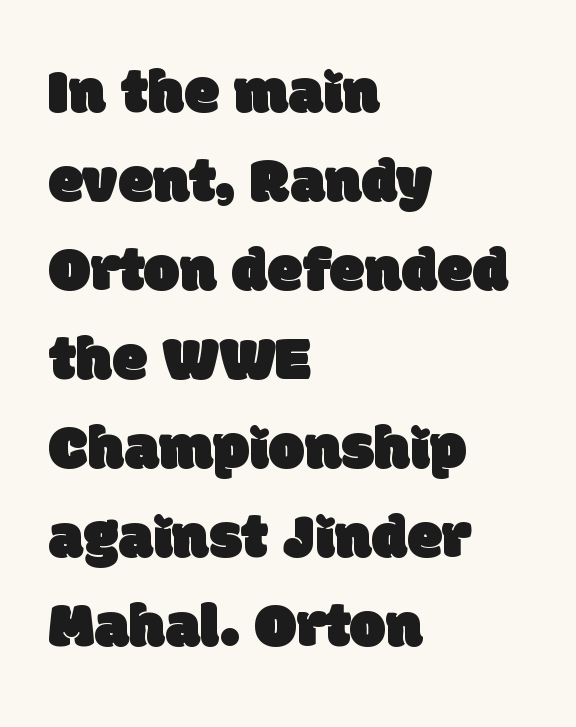
Do the characters align in a grid? No, the font is proportional. Just letters on the line, the space beneath them empty. The designer went with a sans here, leaving each stem footless. In terms of leading, this rendering sits right in the middle. The lines are quadded left.
